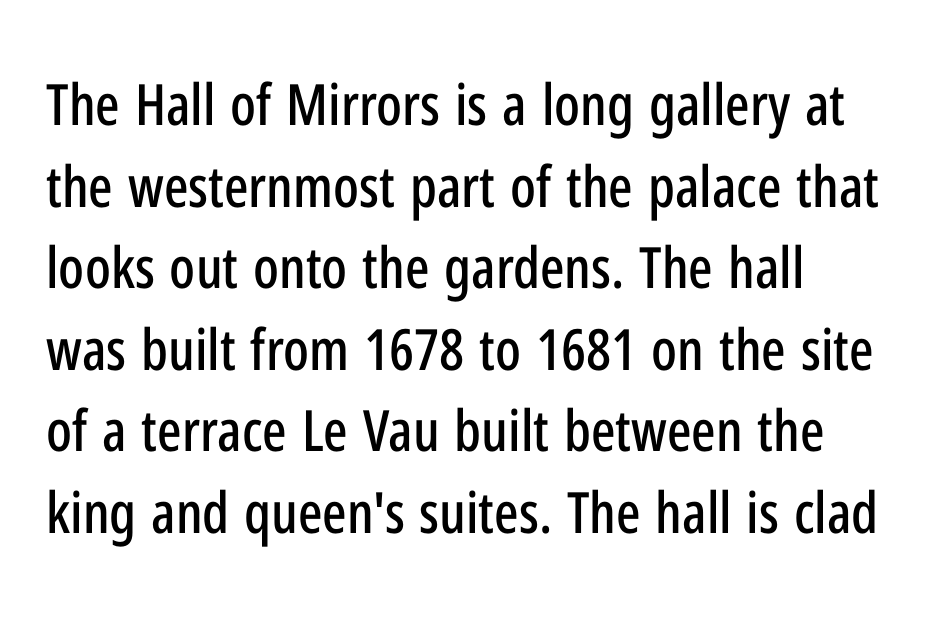
Type without underlining. The lines sit at an ordinary, default distance from one another. Type style note: lacks serifs. Unlike italic type, these characters show no tilt at all. You could not count columns in this text — the font is proportionally spaced.
